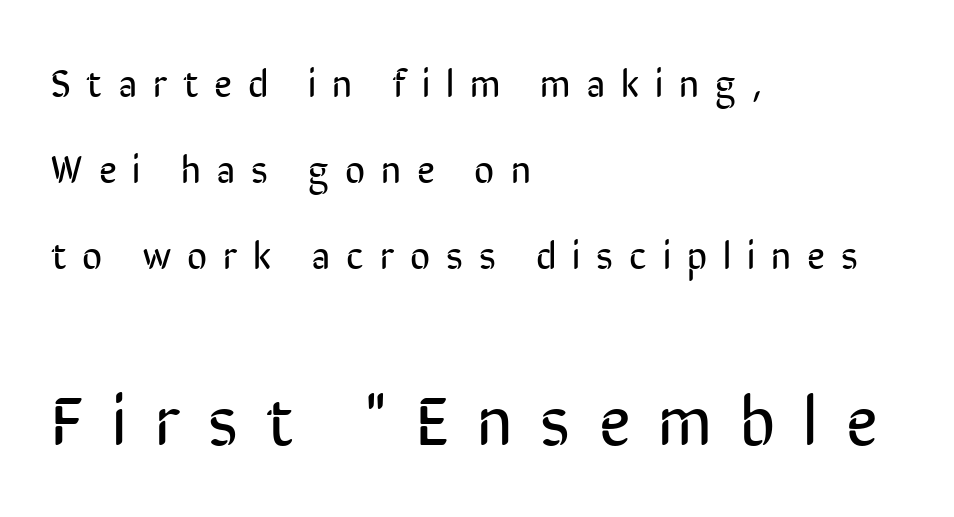
Q: Is the text bold? A: No.
Q: Is the text italic (slanted)? A: No, it is upright.
Q: Is the typeface a serif or a sans-serif typeface? A: Sans-serif.
Q: Is the text underlined? A: No.
Q: How is the paragraph aligned? A: Left-aligned.
Q: Is the spacing between letters normal or unusually wide? A: Unusually wide.
Q: Is the spacing between lines tight, normal or loose? A: Loose.
Q: Which block of text is set in a larger size, the first (top) or the second (bottom)? A: The second (bottom) one.
Q: Width (condensed, normal, or wide)? A: Condensed.
Q: Stroke contrast? A: Low.
Q: x-height? A: Medium.
Q: Monospaced? A: No.
